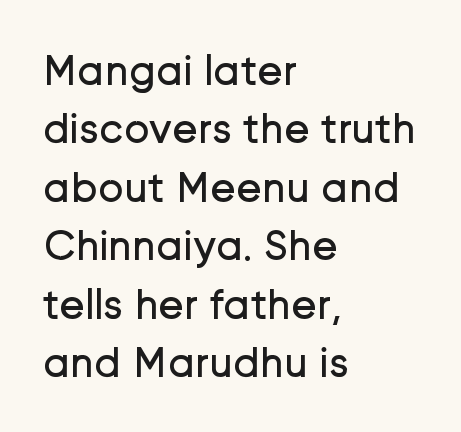
Q: Is the text bold? A: No.
Q: Is the text italic (slanted)? A: No, it is upright.
Q: Is the typeface a serif or a sans-serif typeface? A: Sans-serif.
Q: Is the text underlined? A: No.
Q: How is the paragraph aligned? A: Left-aligned.
Q: Is the spacing between letters normal or unusually wide? A: Normal.
Q: Is the spacing between lines tight, normal or loose? A: Normal.
Q: Width (condensed, normal, or wide)? A: Normal.
Q: Stroke contrast? A: Low.
Q: x-height? A: Medium.
Q: Monospaced? A: No.
